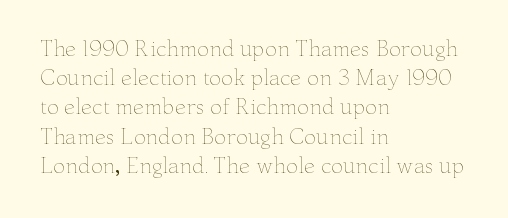
The image shows 20 px text type, upright; set left-aligned, normal line spacing (1.46x), normal letter spacing, not underlined.
